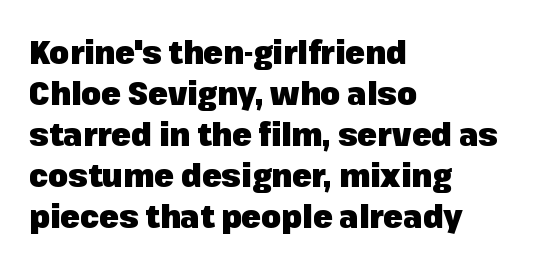
Posture: straight, roman, zero tilt. The block of text has a typical density, with ordinary space between rows. Unlike a traditional serif, this face leaves its strokes unadorned. Unmarked baselines from the first word to the last.
